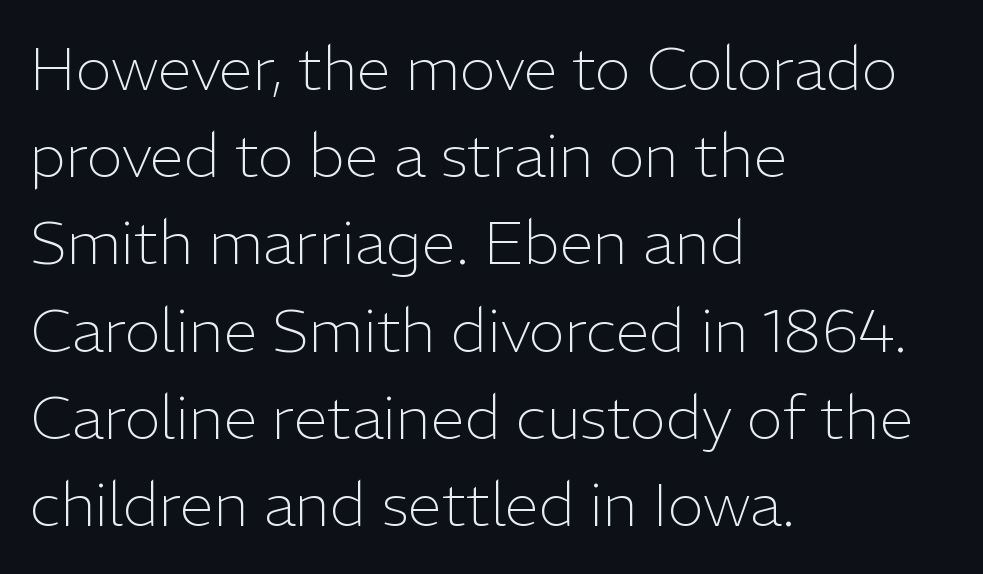
If you measured baseline to baseline, you'd find a middling distance. This sample uses an upright cut, with every glyph sitting square on the baseline. The font family rendered here belongs to the sans-serif group. Here the designer chose a conventional face with non-uniform glyph widths. Layout note: lines flush left.
